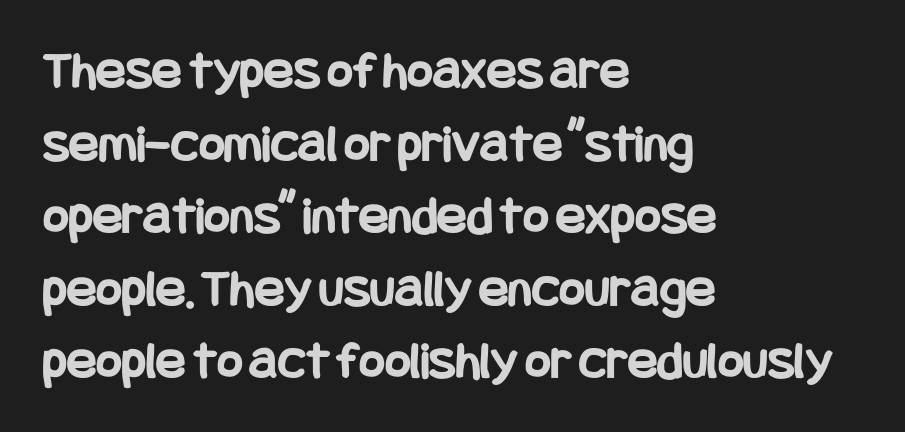
Q: Is the text bold? A: Yes.
Q: Is the text italic (slanted)? A: No, it is upright.
Q: Is the typeface a serif or a sans-serif typeface? A: Sans-serif.
Q: Is the text underlined? A: No.
Q: How is the paragraph aligned? A: Left-aligned.
Q: Is the spacing between letters normal or unusually wide? A: Normal.
Q: Is the spacing between lines tight, normal or loose? A: Normal.
Q: Width (condensed, normal, or wide)? A: Condensed.
Q: Stroke contrast? A: Low.
Q: x-height? A: Large.
